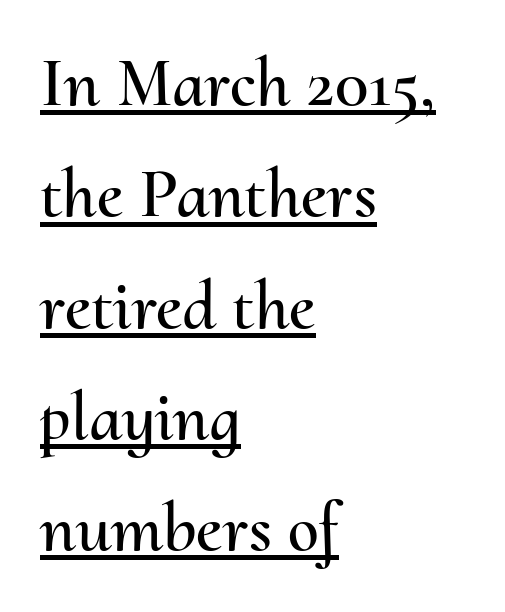
You can see a thin bar hugging the bottom of the glyphs. Notice how the stems are strictly vertical — no italics here. Do the characters align in a grid? No, the font is proportional. Interline gaps are of average width in this sample. Tracking here is standard; glyphs follow each other at the usual distance. Where is the straight margin? On the left.
